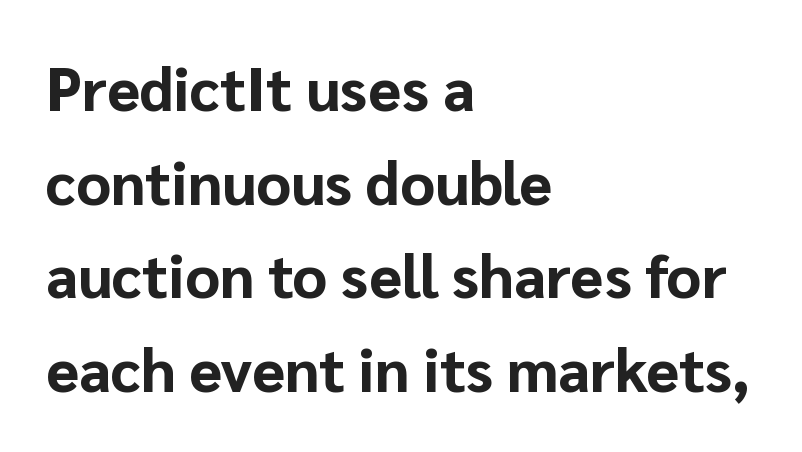
Q: Is the text bold? A: Yes.
Q: Is the text italic (slanted)? A: No, it is upright.
Q: Is the typeface a serif or a sans-serif typeface? A: Sans-serif.
Q: Is the text underlined? A: No.
Q: How is the paragraph aligned? A: Left-aligned.
Q: Is the spacing between letters normal or unusually wide? A: Normal.
Q: Is the spacing between lines tight, normal or loose? A: Normal.
Q: Width (condensed, normal, or wide)? A: Normal.
Q: Stroke contrast? A: Low.
Q: x-height? A: Medium.
Q: Monospaced? A: No.
